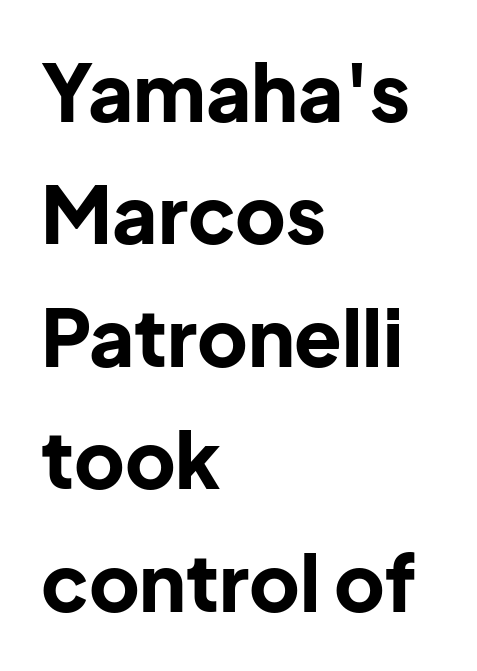
The image shows 78 px bold sans-serif type, upright; set left-aligned, normal line spacing (1.57x), normal letter spacing, not underlined; low stroke contrast and a medium x-height.
